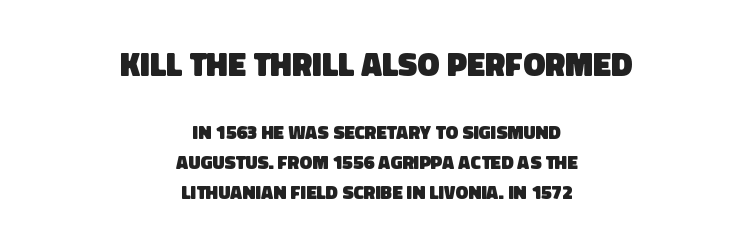
{"serif": "no", "bold": "yes", "weight": "heavy", "width": "normal", "stroke_contrast": "low", "x_height": "large", "monospaced": "no", "underline": "no", "align": "center", "line_spacing": "normal", "line_spacing_ratio": 1.59, "letter_spacing": "normal", "letter_spacing_em": 0.0, "larger_block": "first", "size_ratio": 1.74, "glyph_px": 33}
